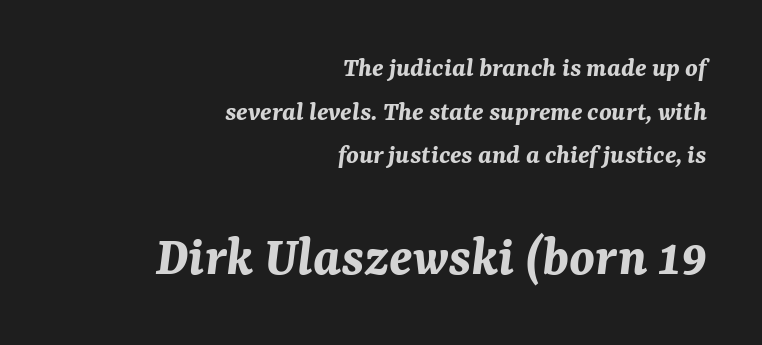
Q: Is the text bold? A: Yes.
Q: Is the text italic (slanted)? A: Yes, it leans right by about 7 degrees.
Q: Is the text underlined? A: No.
Q: How is the paragraph aligned? A: Right-aligned.
Q: Is the spacing between letters normal or unusually wide? A: Normal.
Q: Is the spacing between lines tight, normal or loose? A: Normal.
Q: Which block of text is set in a larger size, the first (top) or the second (bottom)? A: The second (bottom) one.
Q: Width (condensed, normal, or wide)? A: Normal.
Q: Stroke contrast? A: Medium.
Q: x-height? A: Medium.
Q: Monospaced? A: No.
